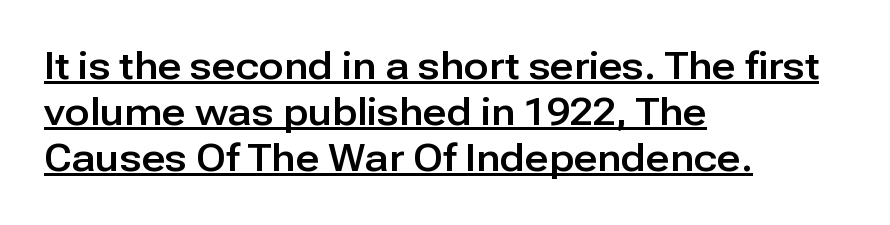
{"serif": "no", "italic": "no", "width": "normal", "stroke_contrast": "low", "x_height": "medium", "monospaced": "no", "underline": "yes", "align": "left", "line_spacing_ratio": 1.24, "letter_spacing": "normal", "letter_spacing_em": 0.0, "glyph_px": 37}
